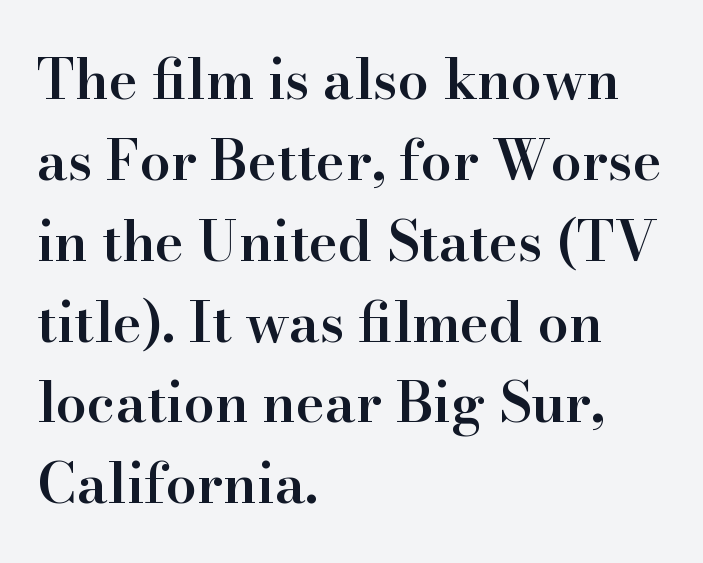
{"serif": "yes", "italic": "no", "bold": "semi", "weight": "semibold", "width": "normal", "stroke_contrast": "high", "x_height": "small", "monospaced": "no", "underline": "no", "align": "left", "line_spacing": "normal", "line_spacing_ratio": 1.47, "letter_spacing": "normal", "letter_spacing_em": 0.0, "glyph_px": 55}
